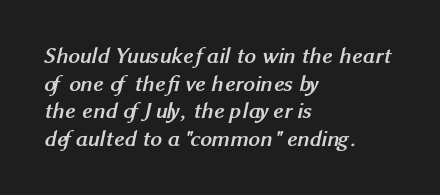
{"bold": "yes", "underline": "no", "align": "left", "line_spacing_ratio": 1.2, "letter_spacing": "normal", "letter_spacing_em": 0.0, "glyph_px": 23}
